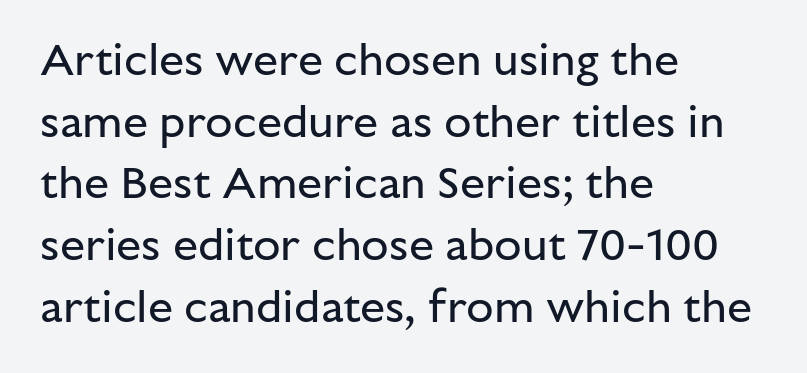
The letters carry no serifs — their stems end cleanly without finishing strokes. Here the designer chose a conventional face with non-uniform glyph widths. This sample is left-justified, so line endings fall wherever the words run out. Short note: letters normally spaced. Leading: standard. This is roman type, the default non-slanted kind.
